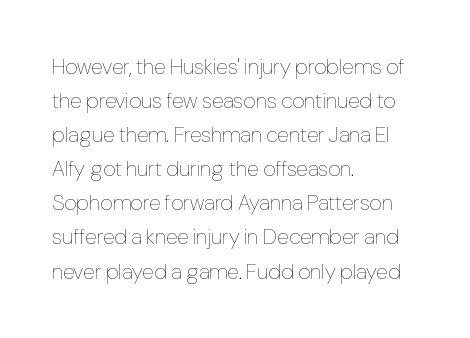
The image shows 22 px text type, upright; set left-aligned, normal line spacing (1.55x), normal letter spacing, not underlined.
